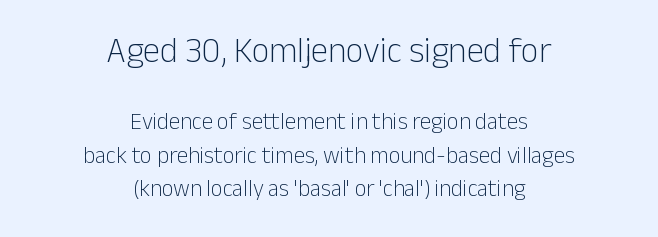
The image shows 35 px light sans-serif type, upright; set centered, normal line spacing (1.46x), normal letter spacing, not underlined; the first (top) block is 1.52x larger; low stroke contrast and a medium x-height.
